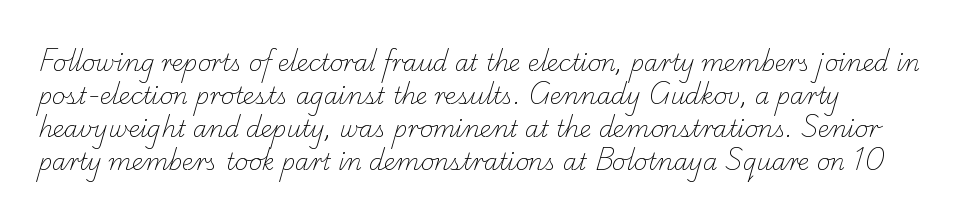
The image shows 23 px text type; set left-aligned, normal line spacing (1.43x), normal letter spacing, not underlined.
